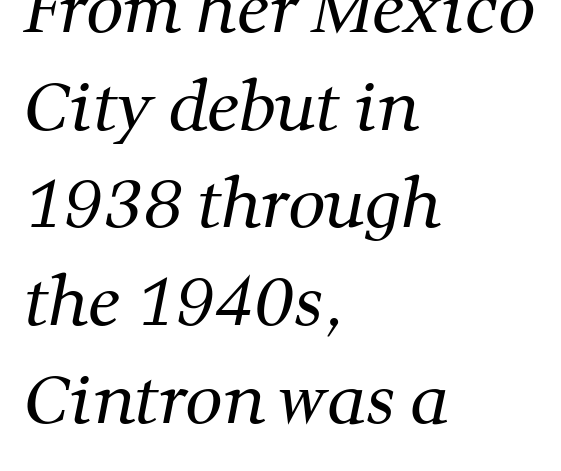
The line-height multiplier appears to be the usual default. Bold? No — there's no thickening of the strokes. There is no visible air inserted between adjacent glyphs. Reading down the block, your eye returns to a fixed left position each line.
